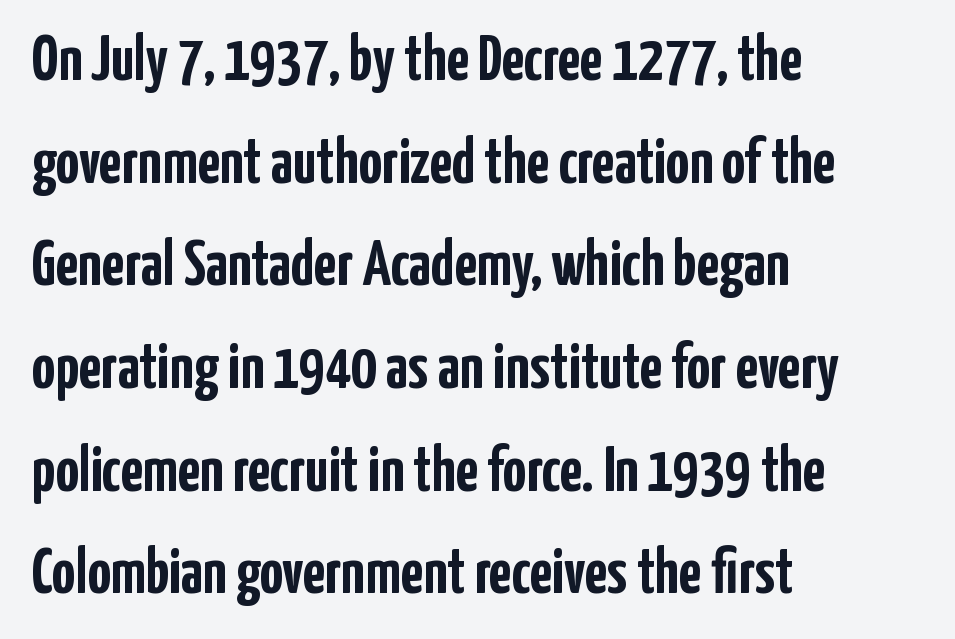
Heavy, bold letterforms. Characters remain perfectly vertical along every line. A sans-serif font was chosen for this passage. Think of a printed novel: that variable character pitch is what you see here. Line starts are locked; line ends wander.
